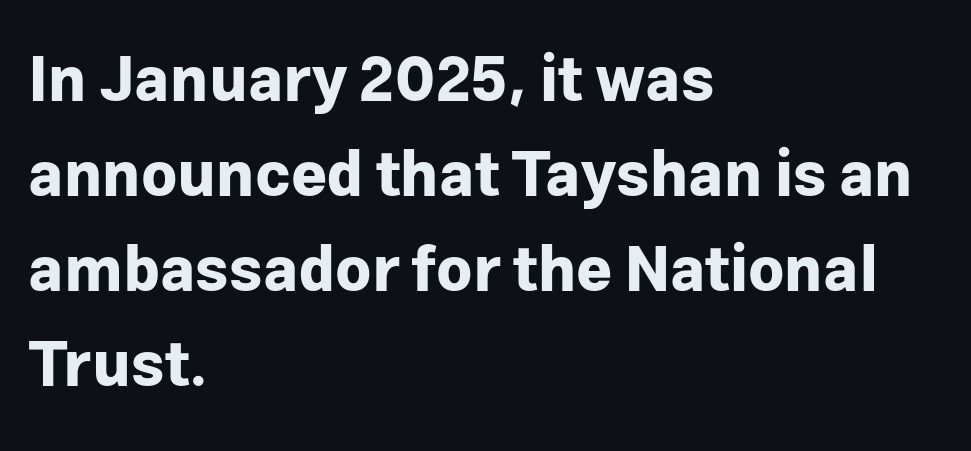
Q: Is the text bold? A: Yes.
Q: Is the text italic (slanted)? A: No, it is upright.
Q: Is the typeface a serif or a sans-serif typeface? A: Sans-serif.
Q: Is the text underlined? A: No.
Q: How is the paragraph aligned? A: Left-aligned.
Q: Is the spacing between letters normal or unusually wide? A: Normal.
Q: Is the spacing between lines tight, normal or loose? A: Normal.
Q: Width (condensed, normal, or wide)? A: Normal.
Q: Stroke contrast? A: Low.
Q: x-height? A: Medium.
Q: Monospaced? A: No.
